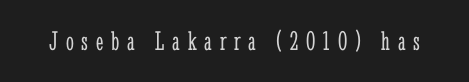
Just letters on the line, the space beneath them empty. Do the letters lean? They stand straight. The face used here is rendered with a markedly widened letterfit. Is this a heavy cut? Hardly; it is regular or lighter. Letterform terminals end in serifs throughout the passage. The face used here is proportionally spaced, like ordinary book or web type.
